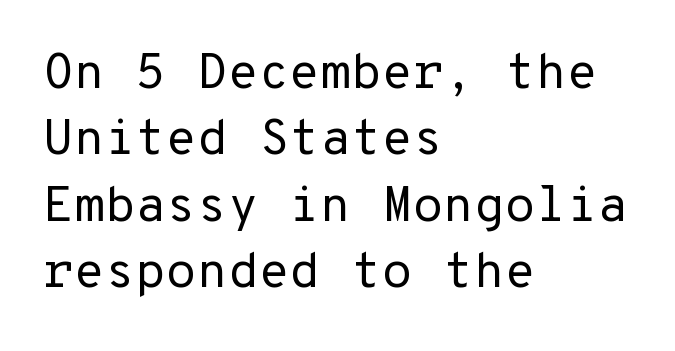
Q: Is the text bold? A: No.
Q: Is the text italic (slanted)? A: No, it is upright.
Q: Is the typeface a serif or a sans-serif typeface? A: Sans-serif.
Q: Is the text underlined? A: No.
Q: How is the paragraph aligned? A: Left-aligned.
Q: Is the spacing between letters normal or unusually wide? A: Normal.
Q: Is the spacing between lines tight, normal or loose? A: Normal.
Q: Width (condensed, normal, or wide)? A: Normal.
Q: Stroke contrast? A: Low.
Q: x-height? A: Medium.
